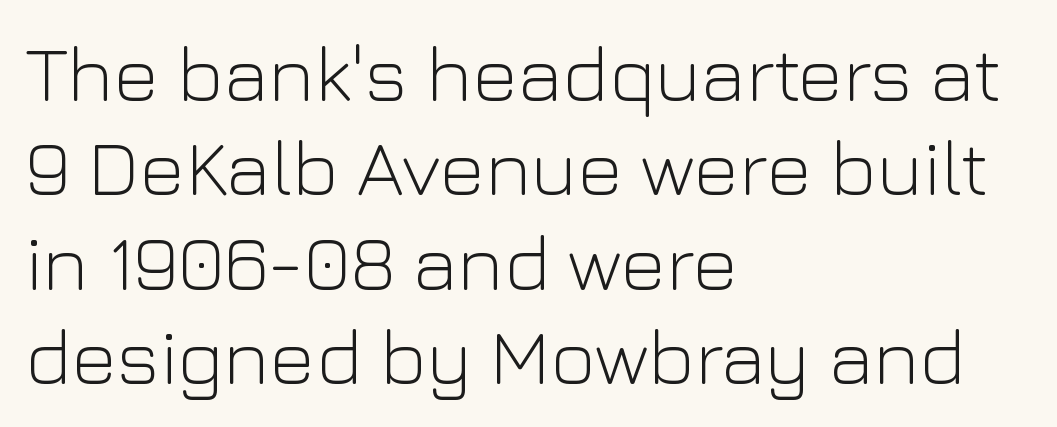
The image shows 78 px light sans-serif type, upright; set left-aligned, line spacing 1.21x, normal letter spacing, not underlined; low stroke contrast and a medium x-height.
